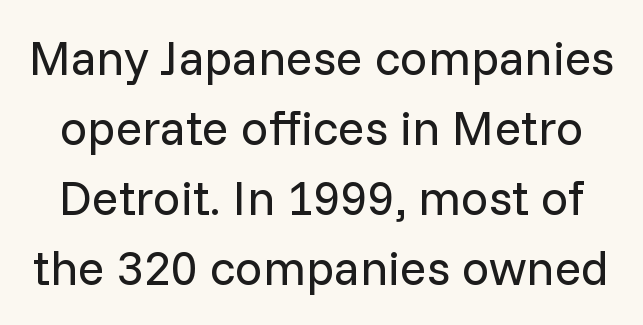
Q: Is the text bold? A: No.
Q: Is the text italic (slanted)? A: No, it is upright.
Q: Is the typeface a serif or a sans-serif typeface? A: Sans-serif.
Q: Is the text underlined? A: No.
Q: Is the spacing between letters normal or unusually wide? A: Normal.
Q: Is the spacing between lines tight, normal or loose? A: Normal.
Q: Width (condensed, normal, or wide)? A: Normal.
Q: Stroke contrast? A: Low.
Q: x-height? A: Medium.
Q: Monospaced? A: No.
